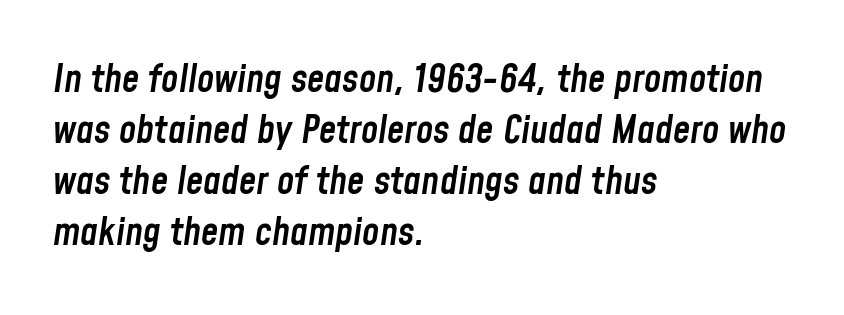
{"italic": "yes", "lean": "right", "slant_degrees": 8, "bold": "semi", "weight": "semibold", "width": "condensed", "stroke_contrast": "low", "x_height": "medium", "monospaced": "no", "underline": "no", "align": "left", "line_spacing": "normal", "line_spacing_ratio": 1.31, "letter_spacing": "normal", "letter_spacing_em": 0.0, "glyph_px": 39}
